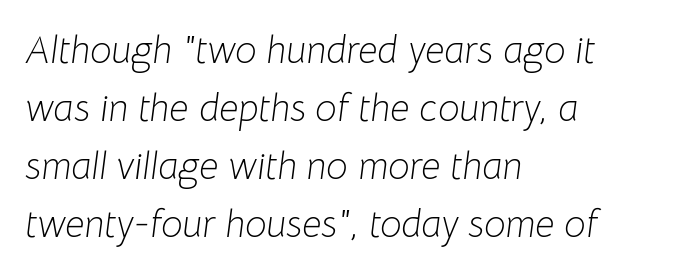
Type without underlining. The line-height multiplier appears to be the usual default. These lines are rendered in a variable-pitch font. This is not heavy type; no bold has been used.
